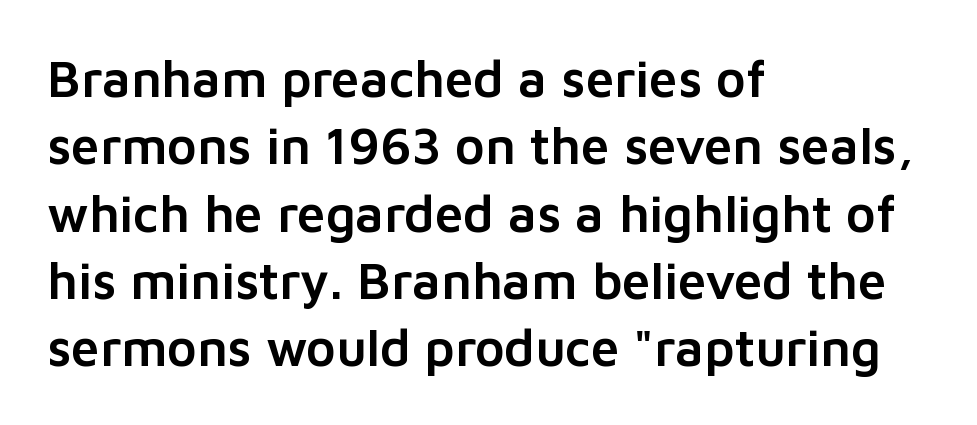
No italicization has been applied; the sample stays upright. The type is set solid horizontally, with unmodified tracking. In terms of letterform style, serifs are entirely absent. This sample keeps an unexceptional amount of space between lines. Quick note: underline off.
